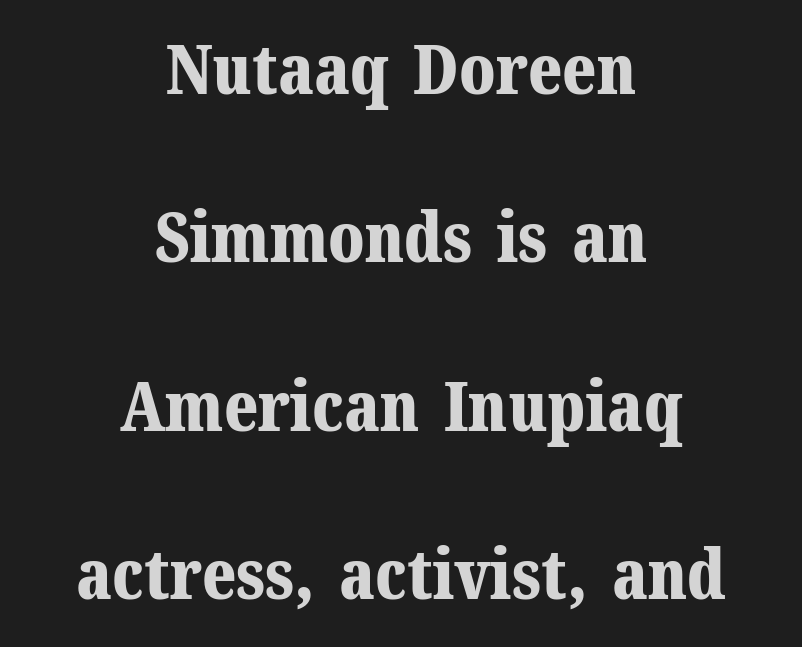
{"serif": "yes", "italic": "no", "bold": "yes", "weight": "bold", "width": "normal", "stroke_contrast": "medium", "x_height": "medium", "monospaced": "no", "underline": "no", "align": "center", "line_spacing": "loose", "line_spacing_ratio": 2.44, "letter_spacing": "normal", "letter_spacing_em": 0.0, "glyph_px": 69}
